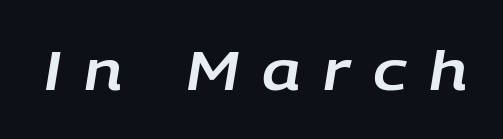
The image shows 55 px text type, italic (leaning right); set unusually wide letter spacing (+0.41 em), not underlined; low stroke contrast and a large x-height.
